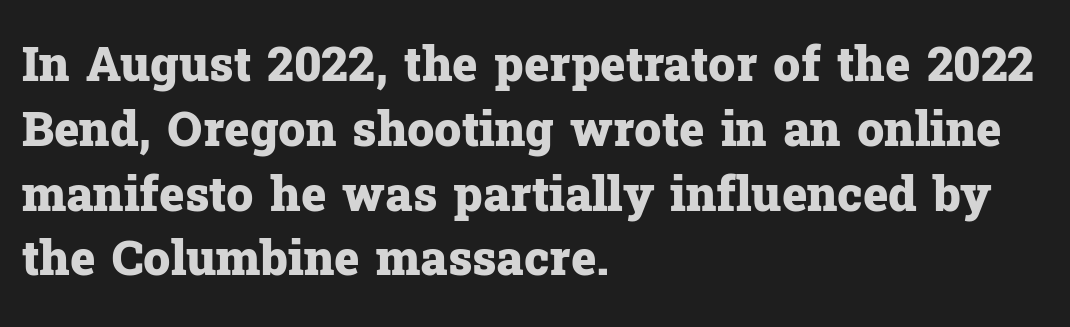
Q: Is the text bold? A: Yes.
Q: Is the text italic (slanted)? A: No, it is upright.
Q: Is the typeface a serif or a sans-serif typeface? A: Serif.
Q: Is the text underlined? A: No.
Q: How is the paragraph aligned? A: Left-aligned.
Q: Is the spacing between letters normal or unusually wide? A: Normal.
Q: Is the spacing between lines tight, normal or loose? A: Normal.
Q: Width (condensed, normal, or wide)? A: Normal.
Q: Stroke contrast? A: Low.
Q: x-height? A: Medium.
Q: Monospaced? A: No.
